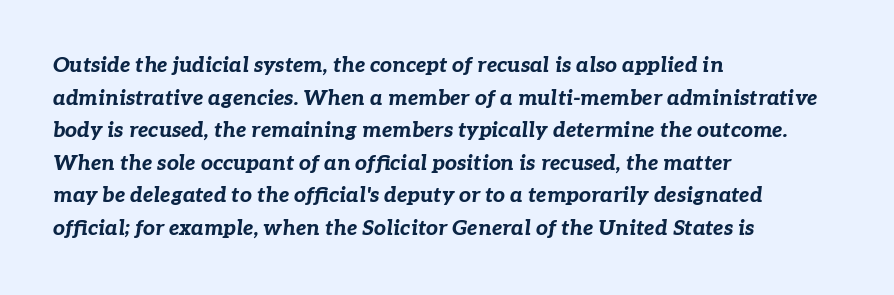
Letters rest on an invisible, unmarked baseline. This block has exactly the height ordinary leading produces. Would a proofreader flag this as italicized? Yes. These lines keep a tight, regular rhythm from letter to letter.
